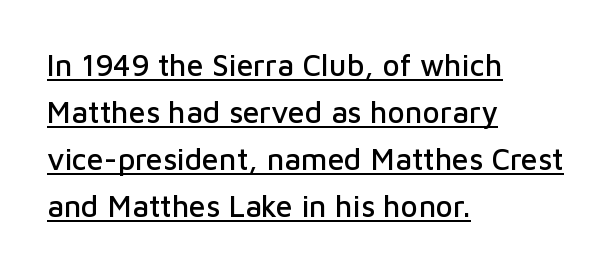
Q: Is the text italic (slanted)? A: No, it is upright.
Q: Is the typeface a serif or a sans-serif typeface? A: Sans-serif.
Q: Is the text underlined? A: Yes.
Q: How is the paragraph aligned? A: Left-aligned.
Q: Is the spacing between letters normal or unusually wide? A: Normal.
Q: Is the spacing between lines tight, normal or loose? A: Normal.
Q: Width (condensed, normal, or wide)? A: Normal.
Q: Stroke contrast? A: Low.
Q: x-height? A: Medium.
Q: Monospaced? A: No.
